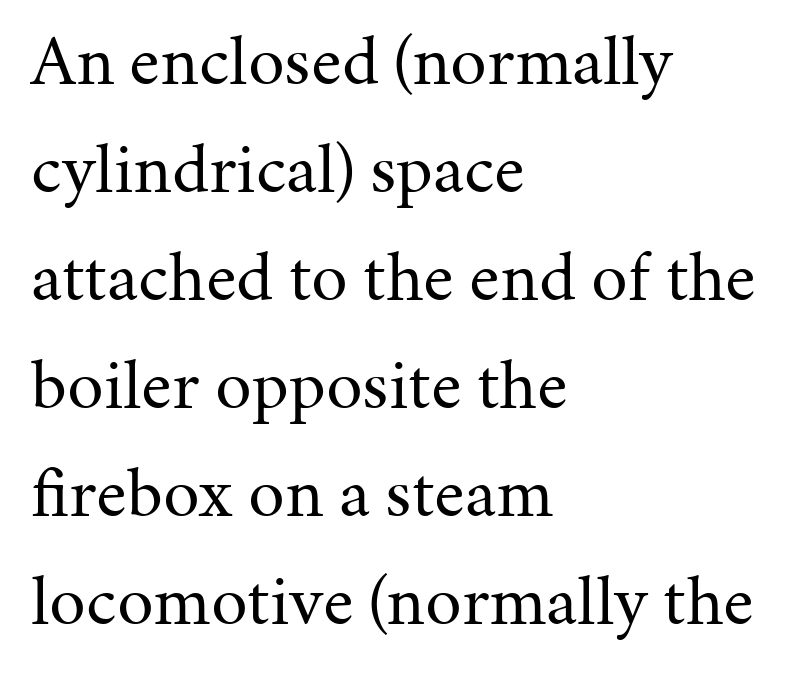
Q: Is the text bold? A: No.
Q: Is the text italic (slanted)? A: No, it is upright.
Q: Is the typeface a serif or a sans-serif typeface? A: Serif.
Q: Is the text underlined? A: No.
Q: How is the paragraph aligned? A: Left-aligned.
Q: Is the spacing between letters normal or unusually wide? A: Normal.
Q: Is the spacing between lines tight, normal or loose? A: Normal.
Q: Width (condensed, normal, or wide)? A: Normal.
Q: Stroke contrast? A: Medium.
Q: x-height? A: Medium.
Q: Monospaced? A: No.
